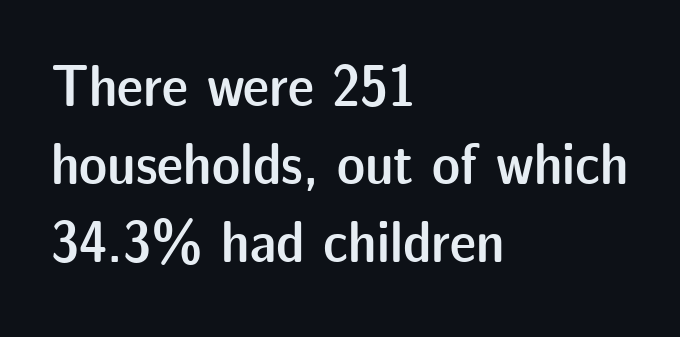
Each row of text sits above clean, open space. Each letter keeps its own natural width here, so spacing adapts to shape. Casual observation: everything's shoved over to the left. The typeface chosen for these lines omits serifs. It's the straight-up-and-down kind of type.
